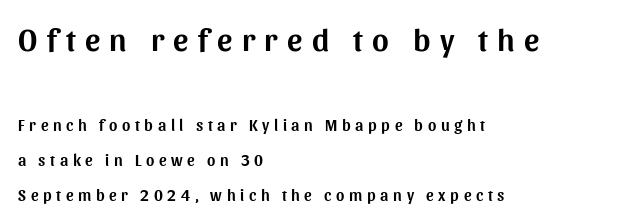
The image shows 32 px sans-serif type, upright; set left-aligned, loose line spacing (2.2x), unusually wide letter spacing (+0.29 em), not underlined; the first (top) block is 2.0x larger; medium stroke contrast and a medium x-height.
